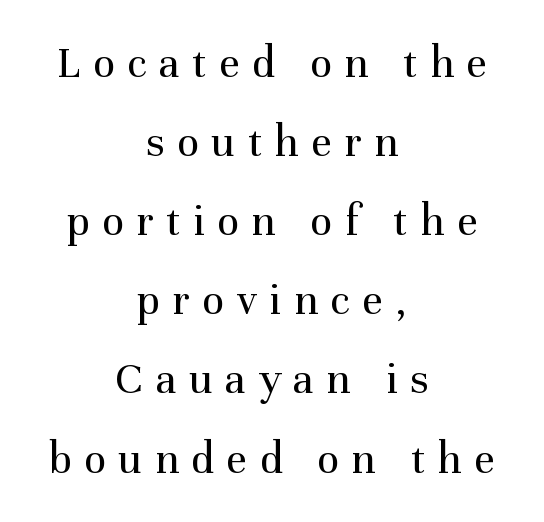
Q: Is the text bold? A: No.
Q: Is the text italic (slanted)? A: No, it is upright.
Q: Is the typeface a serif or a sans-serif typeface? A: Serif.
Q: Is the text underlined? A: No.
Q: How is the paragraph aligned? A: Centered.
Q: Is the spacing between letters normal or unusually wide? A: Unusually wide.
Q: Width (condensed, normal, or wide)? A: Normal.
Q: Stroke contrast? A: Medium.
Q: x-height? A: Medium.
Q: Monospaced? A: No.
